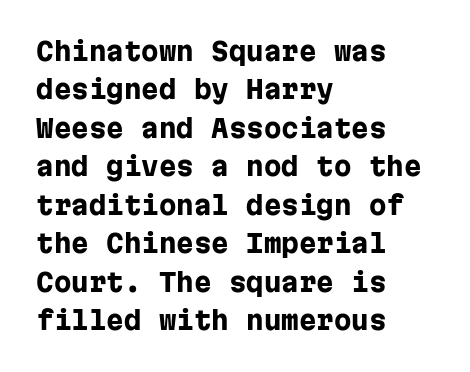
Here the glyphs are tracked normally, forming tight word shapes. Does the weight exceed regular? Yes, all the way to bold. The text block is weighted toward the left margin, trailing off unevenly rightward. Style check: upright. Notice how descenders clear the ascenders below comfortably — that's standard leading. Glance below the letters and you will spot only blank space.
